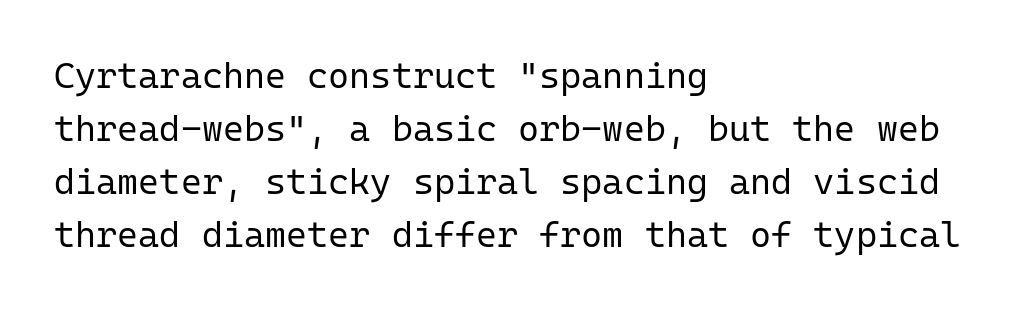
Every stem runs plumb, perpendicular to the baseline. Between one letter and the next there's only the usual sliver of space. The space directly below the letters is spotless. Horizontal alignment here is leftward, the default for most running prose. Regarding serifs, this sample does without them.
